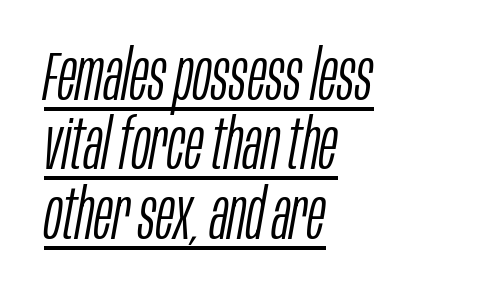
Observe the lean: these are italic letterforms. The face used here is rendered with its standard letterfit. Looks like regular typesetting: each glyph gets only the width it needs. Beneath each row of characters lies a ruled line.
